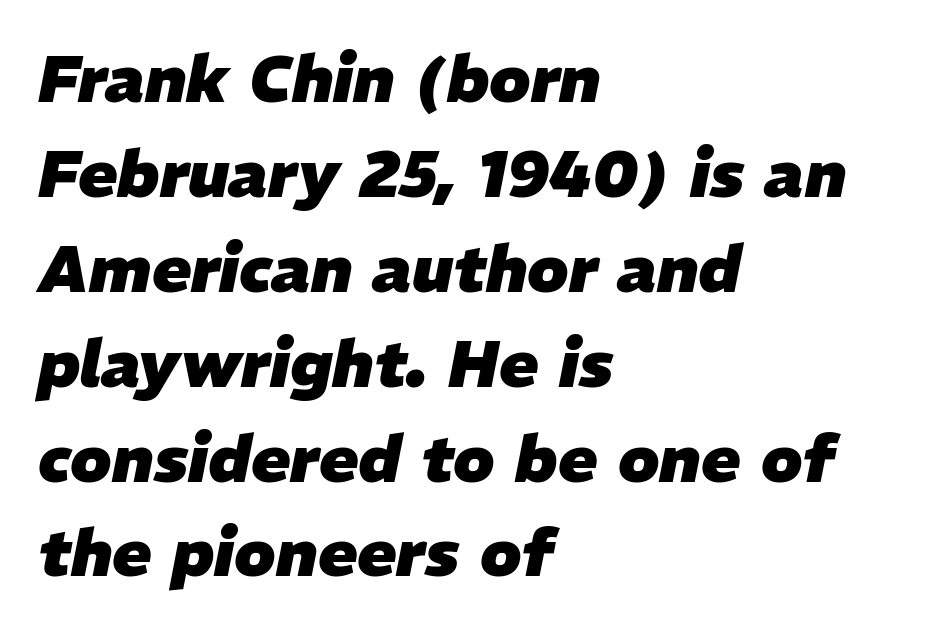
The image shows 65 px heavy type, italic (leaning right); set left-aligned, normal line spacing (1.46x), normal letter spacing, not underlined; low stroke contrast and a medium x-height.
